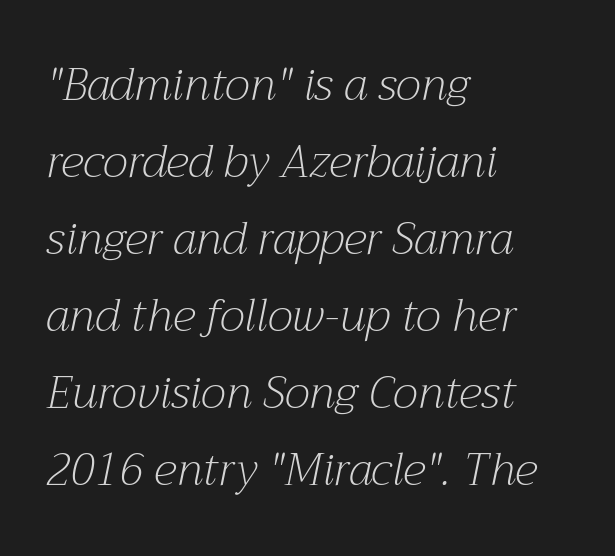
How are the letters spaced? Ordinarily, with no added tracking. Visually the block forms a straight wall on the left and a jagged coastline on the right. Bold? No — there's no thickening of the strokes. The baseline area is clear. If you drew a line through each stem, it would be angled.
